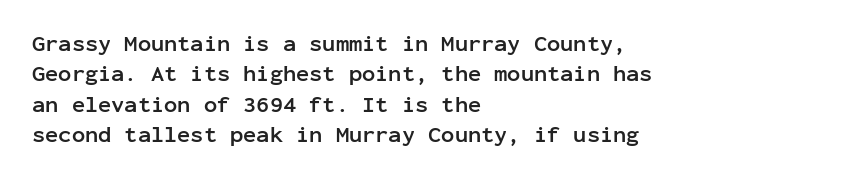
The paragraph shown leans on its left margin. The glyphs have the mass of a bold cut. How are the letters spaced? Ordinarily, with no added tracking. This sample uses an upright cut, with every glyph sitting square on the baseline.
